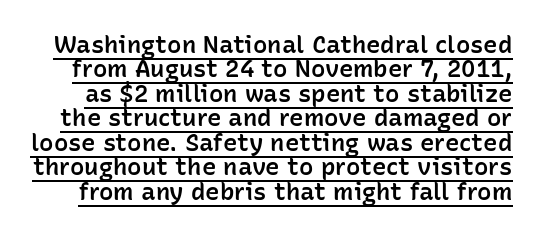
Q: Is the text bold? A: Semi-bold.
Q: Is the text italic (slanted)? A: No, it is upright.
Q: Is the text underlined? A: Yes.
Q: Is the spacing between letters normal or unusually wide? A: Normal.
Q: Is the spacing between lines tight, normal or loose? A: Tight.
